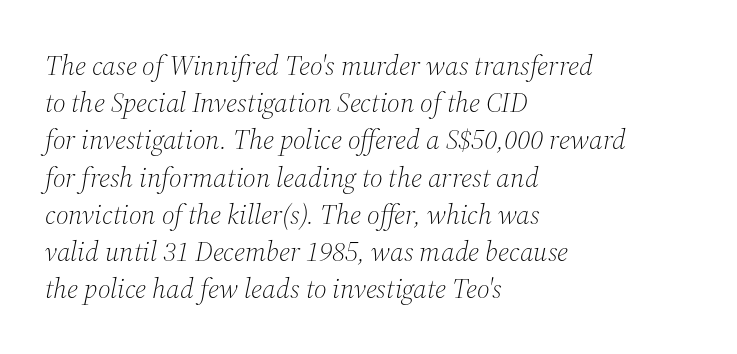
{"serif": "yes", "italic": "yes", "lean": "right", "slant_degrees": 12, "bold": "no", "weight": "light", "width": "normal", "stroke_contrast": "medium", "x_height": "medium", "monospaced": "no", "underline": "no", "align": "left", "line_spacing": "normal", "line_spacing_ratio": 1.33, "letter_spacing": "normal", "letter_spacing_em": 0.0, "glyph_px": 28}
